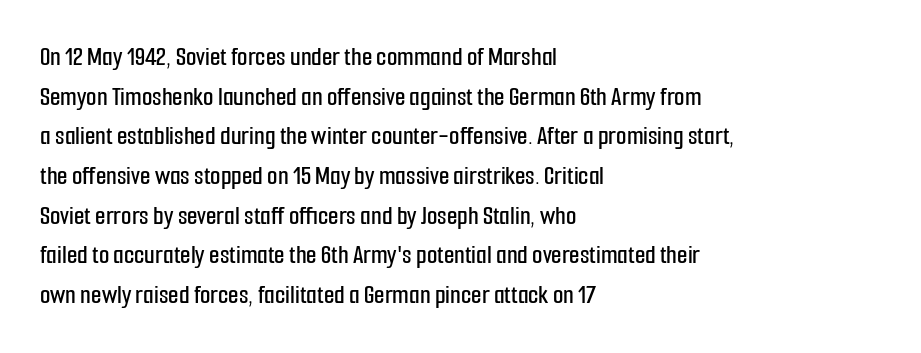
Reading down the column, the eye jumps a familiar distance to each next line. The gaps between neighbouring characters are ordinary and unremarkable. Every character sits straight up, as roman type does. These lines stack with their left ends in a neat column. Bare-footed words on every line.
